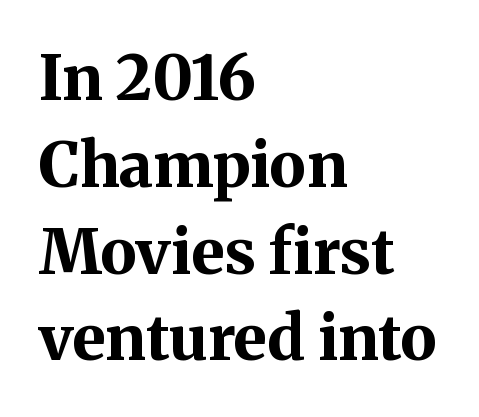
The image shows 62 px bold serif type, upright; set left-aligned, normal line spacing (1.4x), normal letter spacing, not underlined; medium stroke contrast and a medium x-height.
